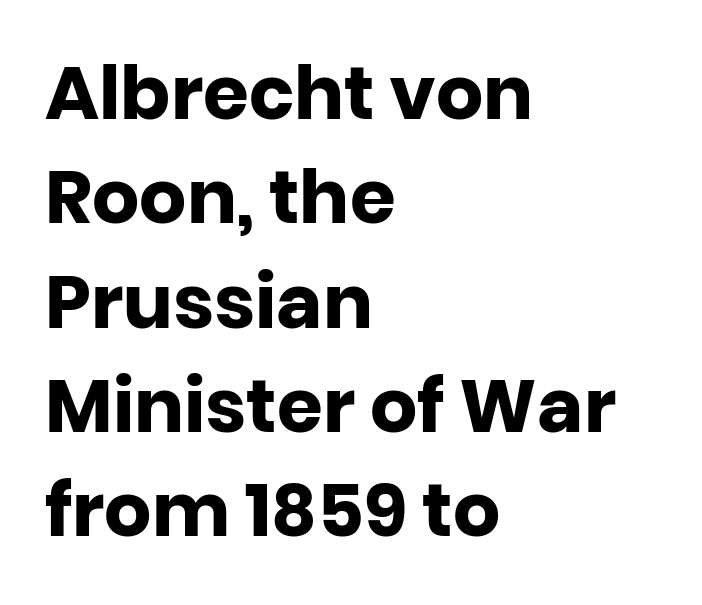
Q: Is the text bold? A: Yes.
Q: Is the text italic (slanted)? A: No, it is upright.
Q: Is the typeface a serif or a sans-serif typeface? A: Sans-serif.
Q: Is the text underlined? A: No.
Q: How is the paragraph aligned? A: Left-aligned.
Q: Is the spacing between letters normal or unusually wide? A: Normal.
Q: Is the spacing between lines tight, normal or loose? A: Normal.
Q: Width (condensed, normal, or wide)? A: Normal.
Q: Stroke contrast? A: Low.
Q: x-height? A: Large.
Q: Monospaced? A: No.
